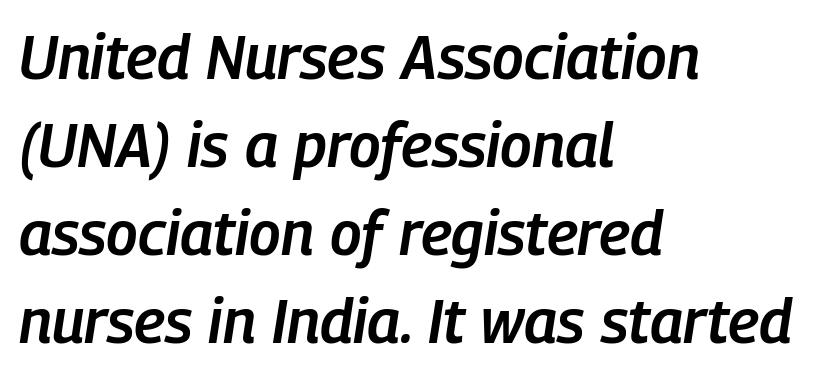
Q: Is the text bold? A: Semi-bold.
Q: Is the text italic (slanted)? A: Yes, it leans right by about 9 degrees.
Q: Is the text underlined? A: No.
Q: How is the paragraph aligned? A: Left-aligned.
Q: Is the spacing between letters normal or unusually wide? A: Normal.
Q: Is the spacing between lines tight, normal or loose? A: Normal.
Q: Width (condensed, normal, or wide)? A: Condensed.
Q: Stroke contrast? A: Low.
Q: x-height? A: Medium.
Q: Monospaced? A: No.
